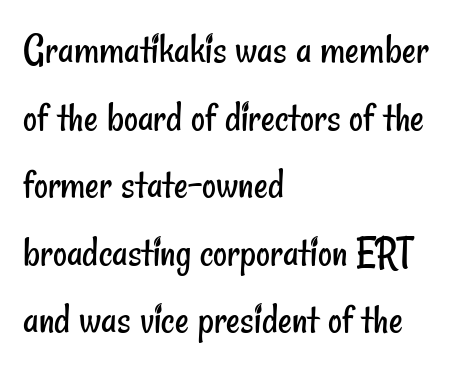
{"serif": "no", "bold": "no", "weight": "regular", "width": "condensed", "stroke_contrast": "low", "x_height": "small", "monospaced": "no", "underline": "no", "align": "left", "line_spacing": "normal", "line_spacing_ratio": 1.57, "letter_spacing": "normal", "letter_spacing_em": 0.0, "glyph_px": 43}
